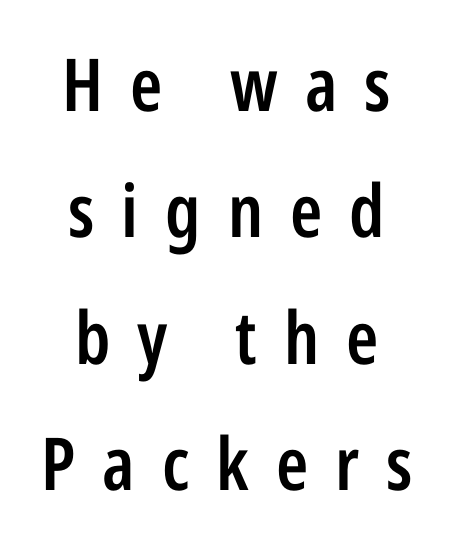
{"serif": "no", "italic": "no", "bold": "semi", "weight": "semibold", "width": "condensed", "stroke_contrast": "low", "x_height": "medium", "monospaced": "no", "underline": "no", "align": "center", "line_spacing_ratio": 1.73, "letter_spacing": "wide", "letter_spacing_em": 0.37, "glyph_px": 73}
